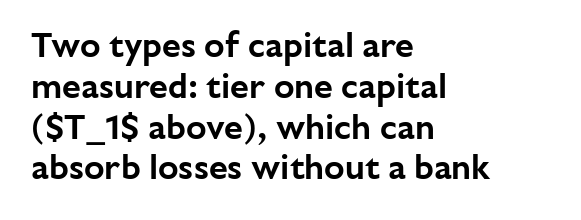
Q: Is the text italic (slanted)? A: No, it is upright.
Q: Is the typeface a serif or a sans-serif typeface? A: Sans-serif.
Q: Is the text underlined? A: No.
Q: How is the paragraph aligned? A: Left-aligned.
Q: Is the spacing between letters normal or unusually wide? A: Normal.
Q: Width (condensed, normal, or wide)? A: Normal.
Q: Stroke contrast? A: Low.
Q: x-height? A: Medium.
Q: Monospaced? A: No.
